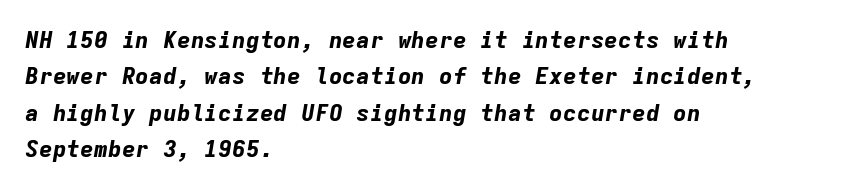
Descenders hang freely into open space. Compared with a centered layout, this one pins lines to the left instead. What stands out about the letter spacing? Nothing — it is the standard amount. Yep, that's italic — everything's leaning.
